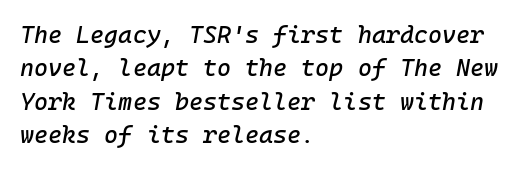
The image shows 24 px text type, italic (leaning right); set left-aligned, normal line spacing (1.39x), normal letter spacing, not underlined.
